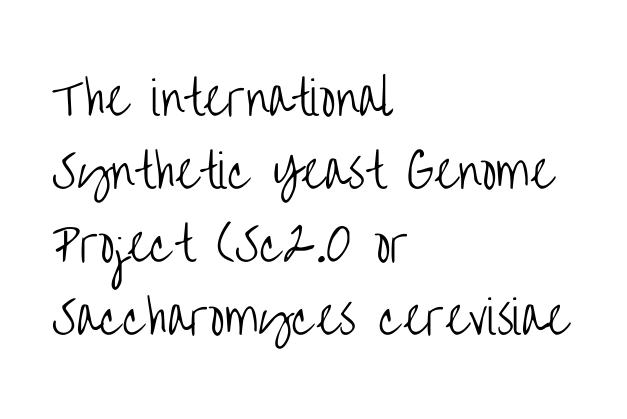
Q: Is the text bold? A: No.
Q: Is the text italic (slanted)? A: No, it is upright.
Q: Is the typeface a serif or a sans-serif typeface? A: Sans-serif.
Q: Is the text underlined? A: No.
Q: How is the paragraph aligned? A: Left-aligned.
Q: Is the spacing between letters normal or unusually wide? A: Normal.
Q: Is the spacing between lines tight, normal or loose? A: Normal.
Q: Width (condensed, normal, or wide)? A: Condensed.
Q: Stroke contrast? A: Low.
Q: x-height? A: Large.
Q: Monospaced? A: No.
